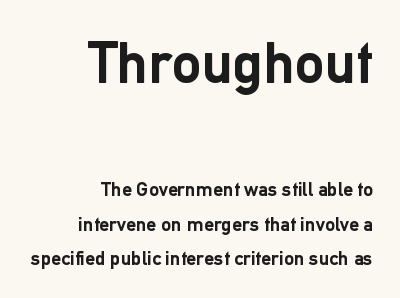
Q: Is the text bold? A: Yes.
Q: Is the text italic (slanted)? A: No, it is upright.
Q: Is the typeface a serif or a sans-serif typeface? A: Sans-serif.
Q: Is the text underlined? A: No.
Q: How is the paragraph aligned? A: Right-aligned.
Q: Is the spacing between letters normal or unusually wide? A: Normal.
Q: Which block of text is set in a larger size, the first (top) or the second (bottom)? A: The first (top) one.
Q: Width (condensed, normal, or wide)? A: Normal.
Q: Stroke contrast? A: Low.
Q: x-height? A: Medium.
Q: Monospaced? A: No.
